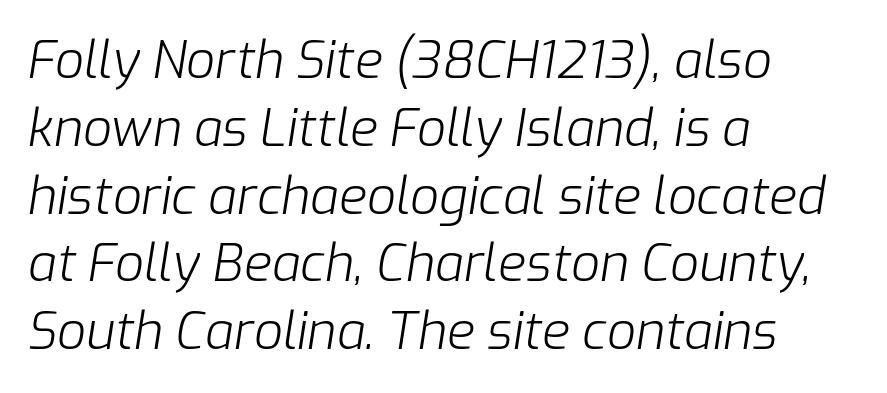
{"italic": "yes", "lean": "right", "slant_degrees": 9, "bold": "no", "weight": "light", "width": "normal", "stroke_contrast": "low", "x_height": "medium", "monospaced": "no", "underline": "no", "align": "left", "line_spacing": "normal", "line_spacing_ratio": 1.33, "letter_spacing": "normal", "letter_spacing_em": 0.0, "glyph_px": 51}
